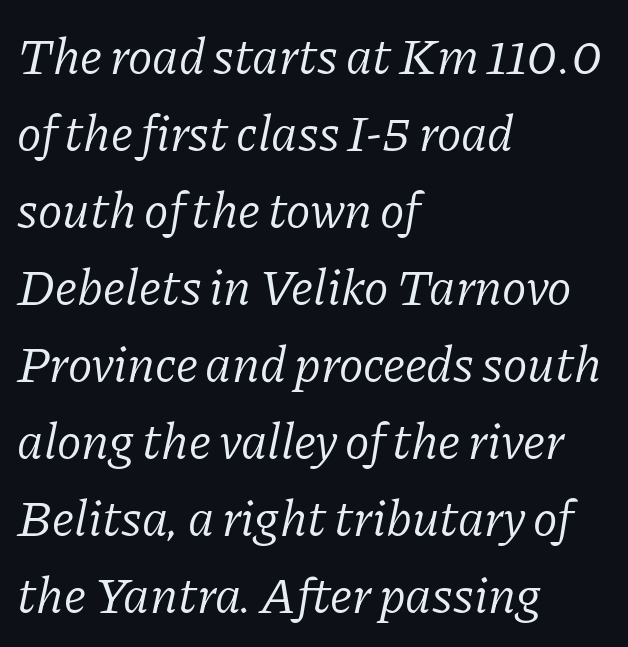
The image shows 51 px light serif type, italic (leaning right); set left-aligned, normal line spacing (1.51x), normal letter spacing, not underlined; low stroke contrast and a medium x-height.
